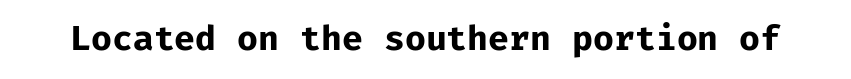
Examine the stroke ends and you'll find no serifs. This rendering leaves character spacing at its baseline value. The letters stand straight up with perfectly vertical stems. Words float on clear page, feet unadorned. Think of a typewriter: that constant character pitch is what you see here.
